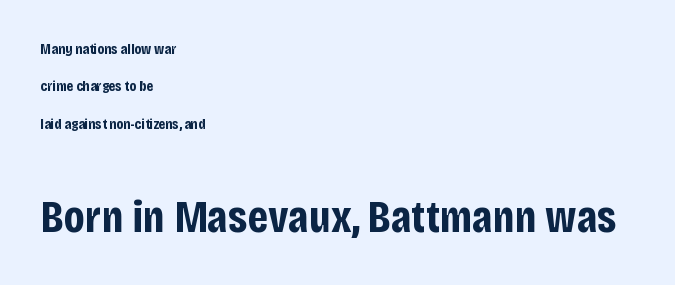
The image shows 46 px bold, condensed sans-serif type, upright; set left-aligned, loose line spacing (2.49x), normal letter spacing, not underlined; the second (bottom) block is 3.07x larger; low stroke contrast and a large x-height.
